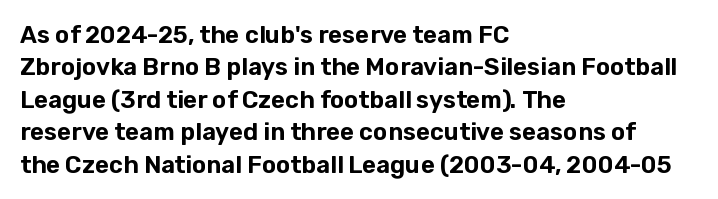
Q: Is the text italic (slanted)? A: No, it is upright.
Q: Is the text underlined? A: No.
Q: How is the paragraph aligned? A: Left-aligned.
Q: Is the spacing between letters normal or unusually wide? A: Normal.
Q: Is the spacing between lines tight, normal or loose? A: Normal.
